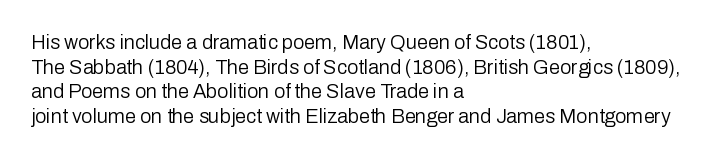
{"italic": "no", "bold": "no", "underline": "no", "align": "left", "line_spacing_ratio": 1.23, "letter_spacing": "normal", "letter_spacing_em": 0.0, "glyph_px": 20}
